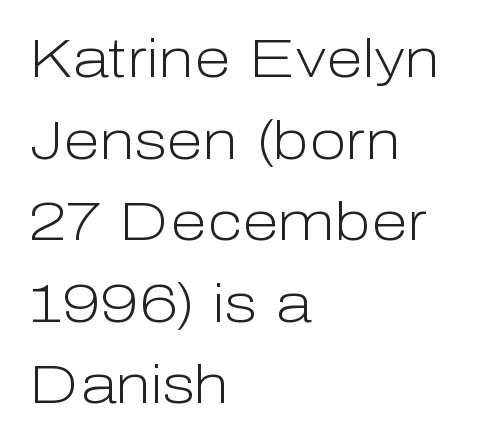
{"serif": "no", "italic": "no", "bold": "no", "weight": "light", "width": "normal", "stroke_contrast": "low", "x_height": "medium", "monospaced": "no", "underline": "no", "align": "left", "line_spacing": "normal", "line_spacing_ratio": 1.51, "letter_spacing": "normal", "letter_spacing_em": 0.0, "glyph_px": 54}
